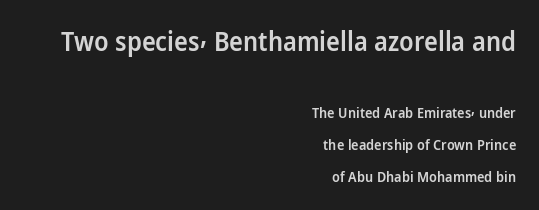
{"italic": "no", "bold": "semi", "underline": "no", "align": "right", "line_spacing": "loose", "line_spacing_ratio": 2.28, "letter_spacing": "normal", "letter_spacing_em": 0.0, "larger_block": "first", "size_ratio": 1.86, "glyph_px": 26}
